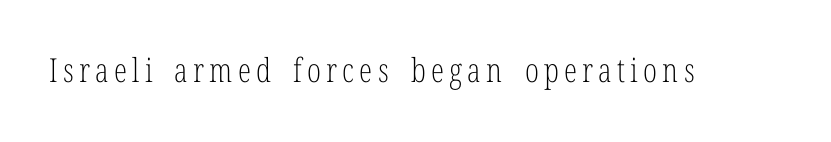
Q: Is the text bold? A: No.
Q: Is the text italic (slanted)? A: No, it is upright.
Q: Is the typeface a serif or a sans-serif typeface? A: Serif.
Q: Is the text underlined? A: No.
Q: Width (condensed, normal, or wide)? A: Condensed.
Q: Stroke contrast? A: Low.
Q: x-height? A: Medium.
Q: Monospaced? A: No.
